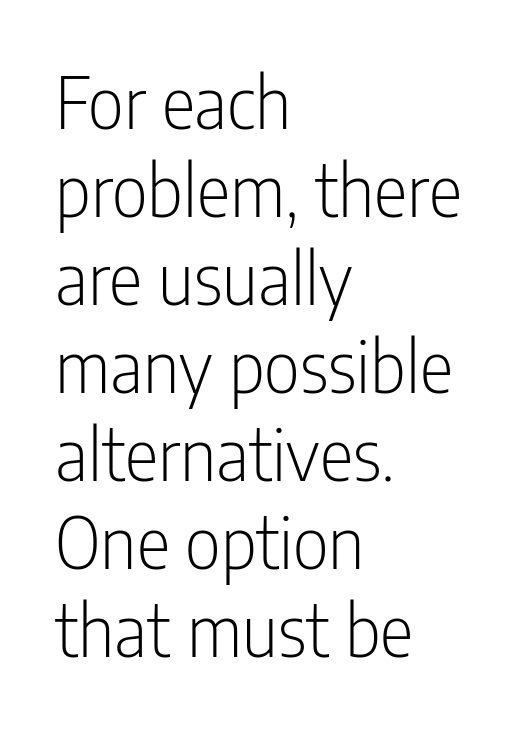
{"serif": "no", "italic": "no", "bold": "no", "weight": "light", "width": "condensed", "stroke_contrast": "low", "x_height": "medium", "monospaced": "no", "underline": "no", "align": "left", "line_spacing_ratio": 1.24, "letter_spacing": "normal", "letter_spacing_em": 0.0, "glyph_px": 71}
